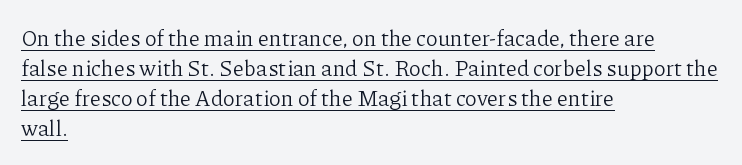
{"italic": "no", "bold": "no", "underline": "yes", "align": "left", "line_spacing": "normal", "line_spacing_ratio": 1.37, "letter_spacing": "normal", "letter_spacing_em": 0.0, "glyph_px": 22}
